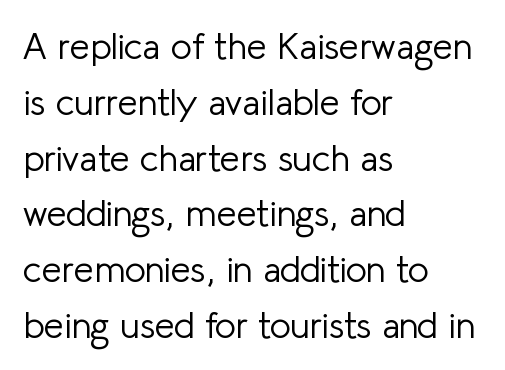
This sample has the flowing, uneven cadence of proportional lettering. In terms of letterspacing, this is plain default setting. A normal amount of white space separates one row of letters from the next. The glyphs in this specimen are sans serif. Type without underlining.
